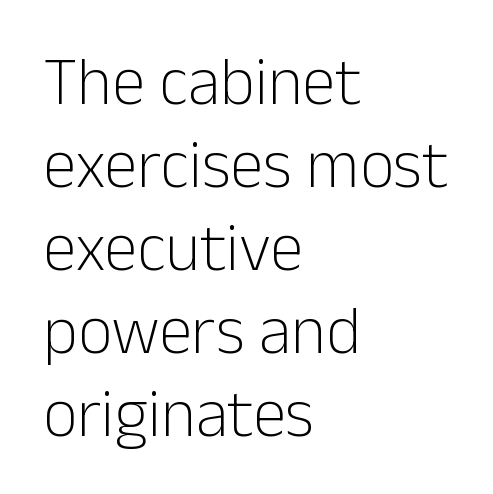
Upright lettering throughout. Nothing heavy about these letters — not bold at all. Caption: standard tracking, unaltered. Each letter keeps its own natural width here, so spacing adapts to shape.
